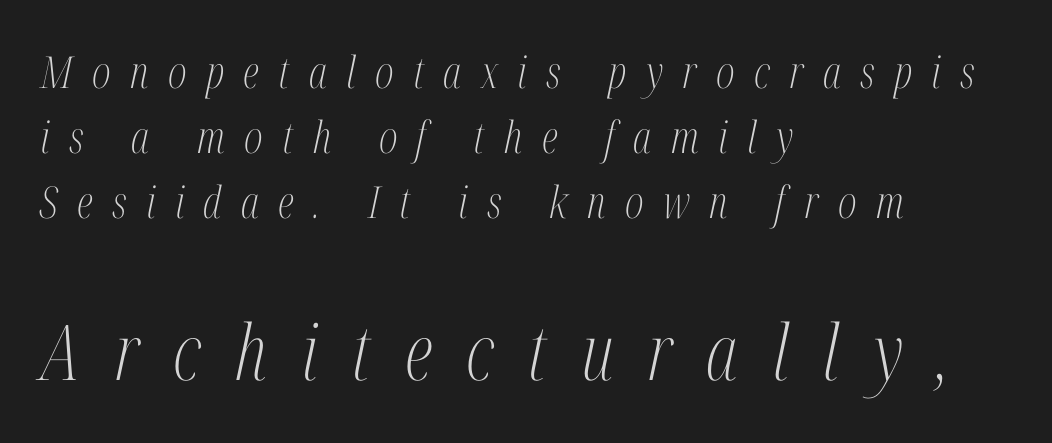
The image shows 77 px light, condensed serif type, italic (leaning right); set left-aligned, normal line spacing (1.48x), unusually wide letter spacing (+0.44 em), not underlined; the second (bottom) block is 1.75x larger; medium stroke contrast and a medium x-height.
